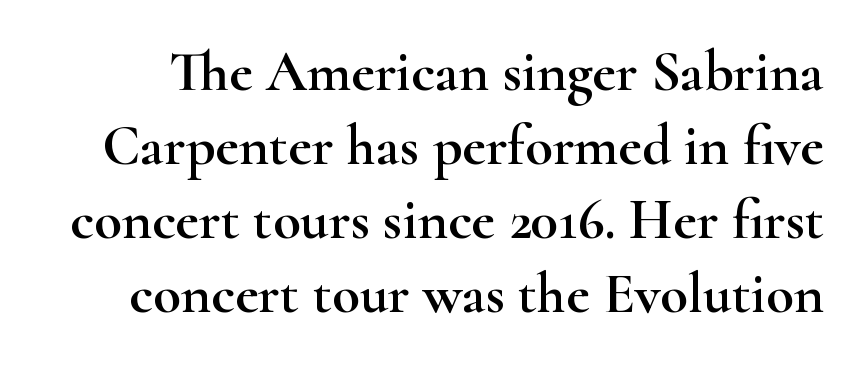
{"serif": "yes", "italic": "no", "width": "wide", "stroke_contrast": "high", "x_height": "small", "monospaced": "no", "underline": "no", "line_spacing": "normal", "line_spacing_ratio": 1.3, "letter_spacing": "normal", "letter_spacing_em": 0.0, "glyph_px": 57}
